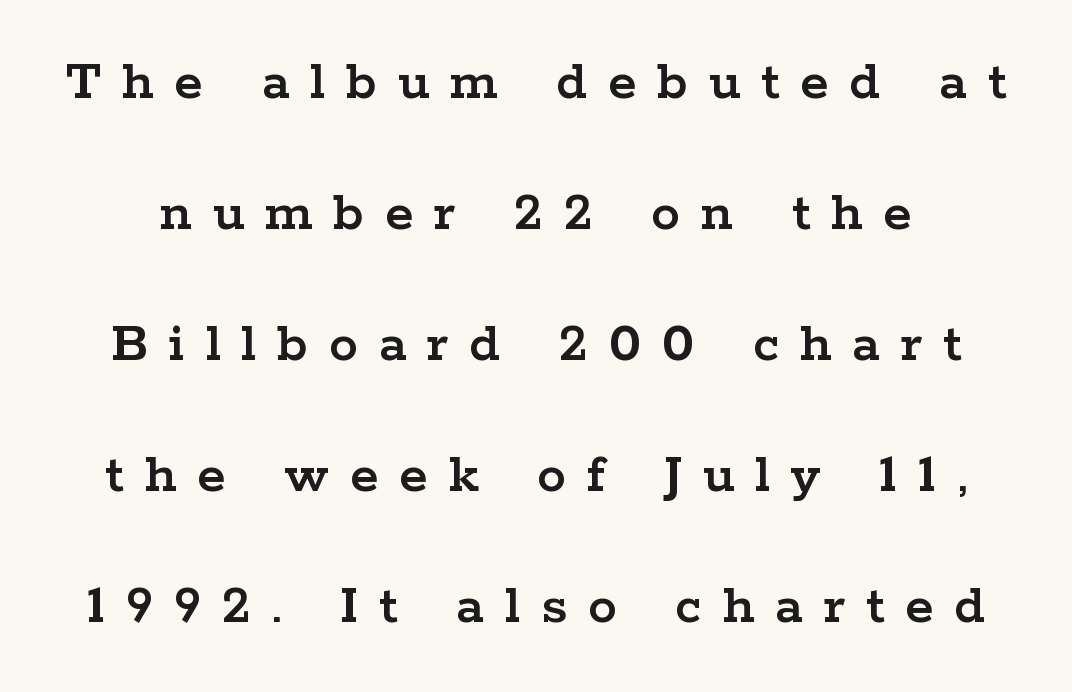
The image shows 58 px wide serif type, upright; set loose line spacing (2.26x), unusually wide letter spacing (+0.36 em), not underlined; low stroke contrast and a medium x-height.
